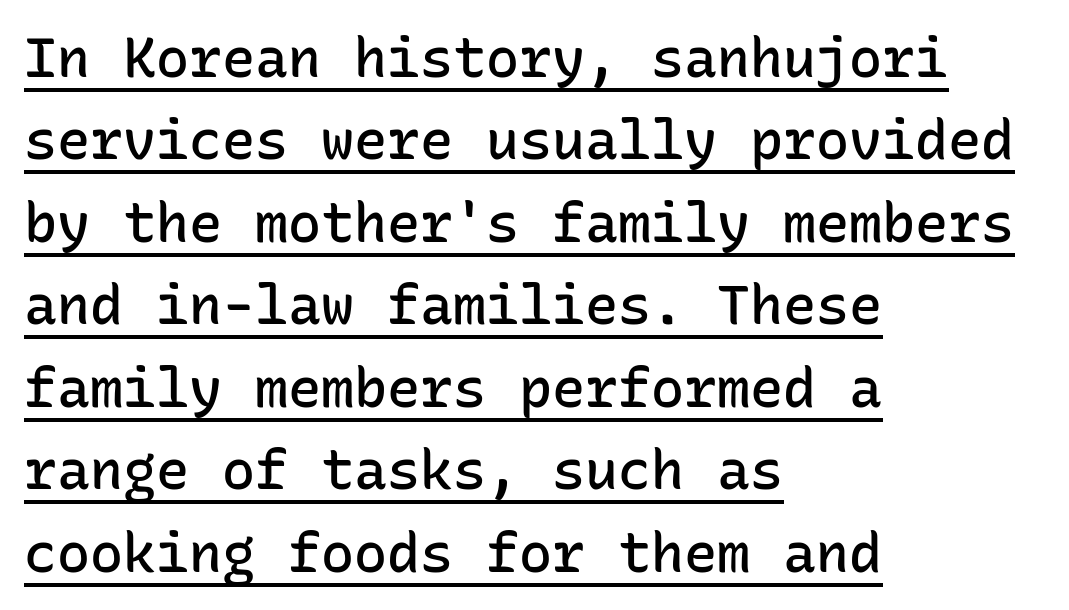
The image shows 55 px semibold sans-serif type, upright, monospaced; set left-aligned, normal line spacing (1.5x), normal letter spacing, underlined; low stroke contrast and a medium x-height.
